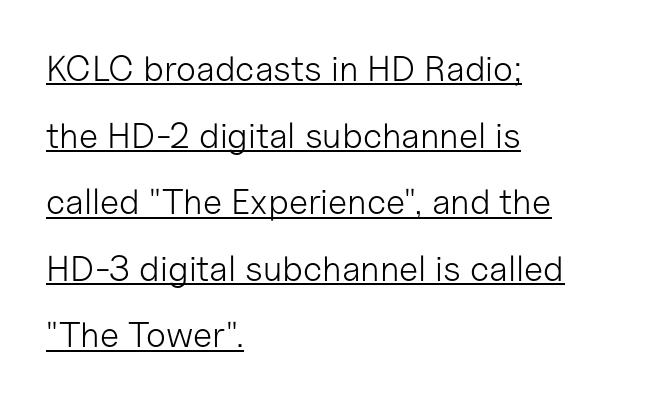
{"serif": "no", "italic": "no", "bold": "no", "weight": "light", "width": "normal", "stroke_contrast": "low", "x_height": "medium", "monospaced": "no", "underline": "yes", "align": "left", "line_spacing_ratio": 1.85, "letter_spacing": "normal", "letter_spacing_em": 0.0, "glyph_px": 36}
